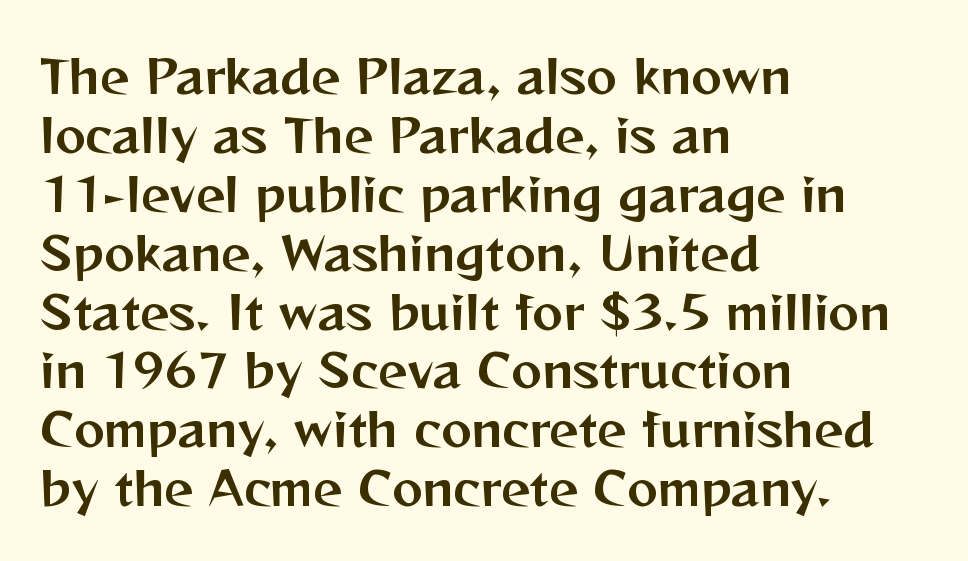
{"serif": "no", "italic": "no", "width": "normal", "stroke_contrast": "medium", "x_height": "medium", "monospaced": "no", "underline": "no", "align": "left", "line_spacing": "normal", "line_spacing_ratio": 1.28, "letter_spacing": "normal", "letter_spacing_em": 0.0, "glyph_px": 46}
